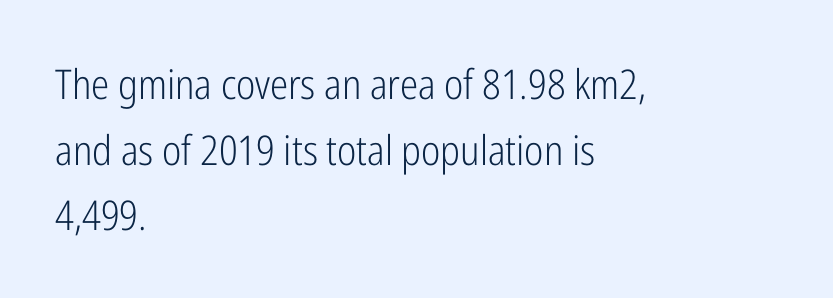
A classic flush-left, rag-right setting is used for this passage. You can tell it's not italic because the verticals are truly vertical. The type family on display is of the sans-serif kind. A normal amount of white space separates one row of letters from the next.
